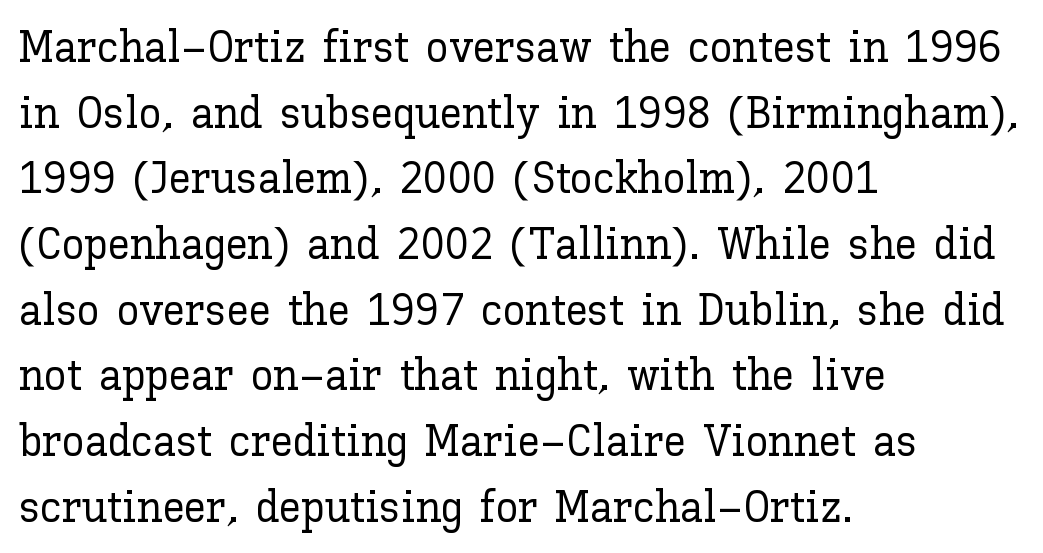
Q: Is the text italic (slanted)? A: No, it is upright.
Q: Is the text underlined? A: No.
Q: How is the paragraph aligned? A: Left-aligned.
Q: Is the spacing between letters normal or unusually wide? A: Normal.
Q: Is the spacing between lines tight, normal or loose? A: Normal.
Q: Width (condensed, normal, or wide)? A: Normal.
Q: Stroke contrast? A: Low.
Q: x-height? A: Medium.
Q: Monospaced? A: No.
